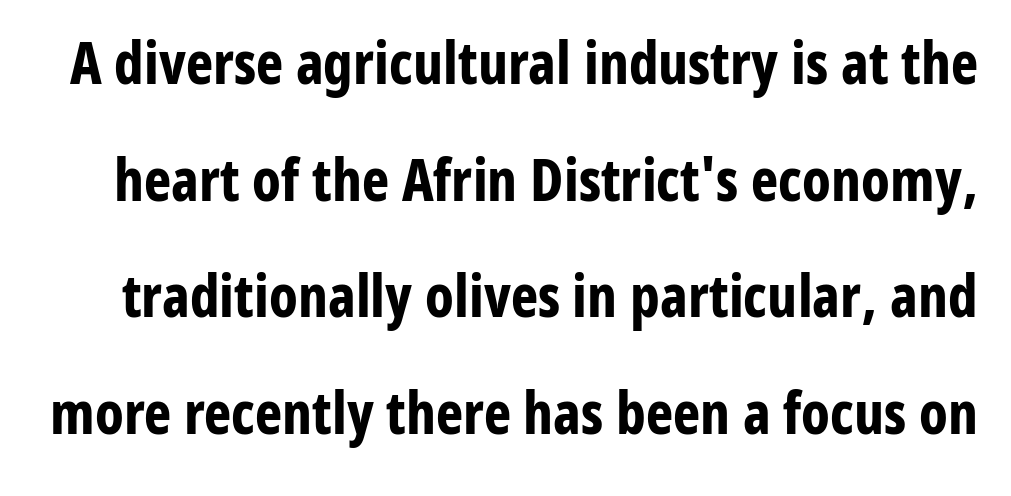
The designer dialed line spacing up above the default. Students, this is bold: see how much ink each stroke carries. Ascenders rise straight up at ninety degrees. The rendering uses natural spacing where letterforms have individual widths.
